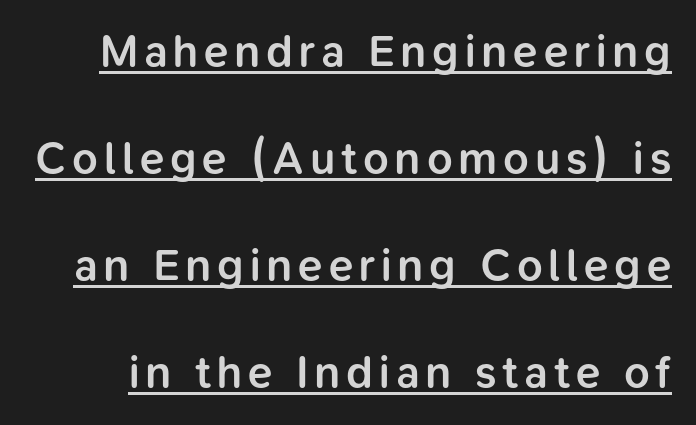
No feet cap the strokes, marking this as sans-serif type. Vertical strokes here are truly vertical. In terms of leading, this rendering errs on the spacious side. The glyphs are accompanied by a horizontal stroke just below them.
